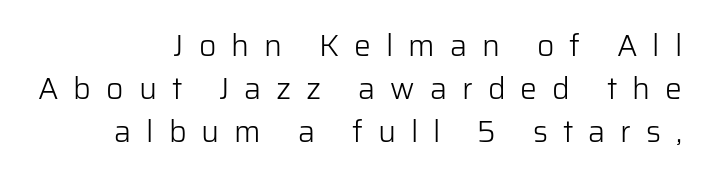
{"serif": "no", "italic": "no", "bold": "no", "weight": "light", "width": "normal", "stroke_contrast": "low", "x_height": "medium", "monospaced": "no", "underline": "no", "align": "right", "line_spacing": "normal", "line_spacing_ratio": 1.44, "letter_spacing": "wide", "letter_spacing_em": 0.5, "glyph_px": 30}
